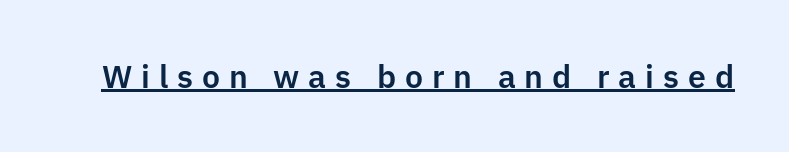
Q: Is the text italic (slanted)? A: No, it is upright.
Q: Is the typeface a serif or a sans-serif typeface? A: Sans-serif.
Q: Is the text underlined? A: Yes.
Q: Is the spacing between letters normal or unusually wide? A: Unusually wide.
Q: Width (condensed, normal, or wide)? A: Normal.
Q: Stroke contrast? A: Low.
Q: x-height? A: Medium.
Q: Monospaced? A: No.
